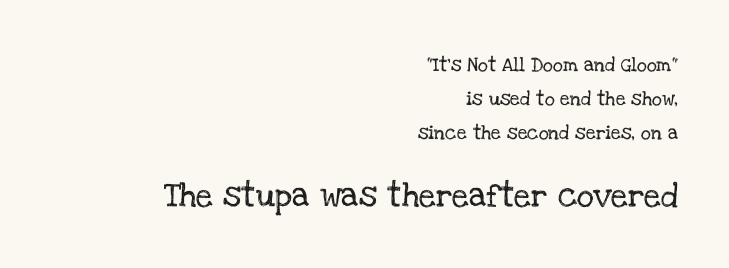
Q: Is the text italic (slanted)? A: No, it is upright.
Q: Is the text underlined? A: No.
Q: How is the paragraph aligned? A: Right-aligned.
Q: Is the spacing between letters normal or unusually wide? A: Normal.
Q: Is the spacing between lines tight, normal or loose? A: Loose.
Q: Which block of text is set in a larger size, the first (top) or the second (bottom)? A: The second (bottom) one.
